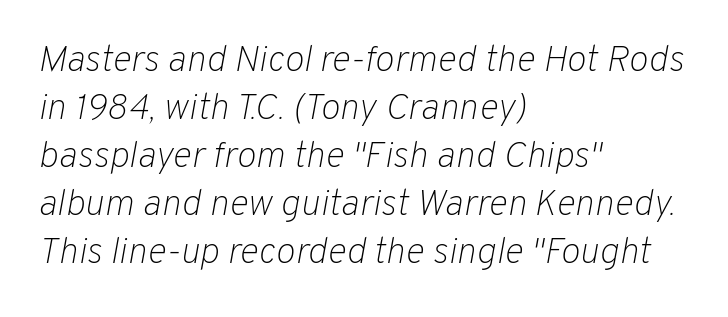
Q: Is the text bold? A: No.
Q: Is the text italic (slanted)? A: Yes, it leans right by about 10 degrees.
Q: Is the text underlined? A: No.
Q: How is the paragraph aligned? A: Left-aligned.
Q: Is the spacing between letters normal or unusually wide? A: Normal.
Q: Is the spacing between lines tight, normal or loose? A: Normal.
Q: Width (condensed, normal, or wide)? A: Normal.
Q: Stroke contrast? A: Low.
Q: x-height? A: Medium.
Q: Monospaced? A: No.
